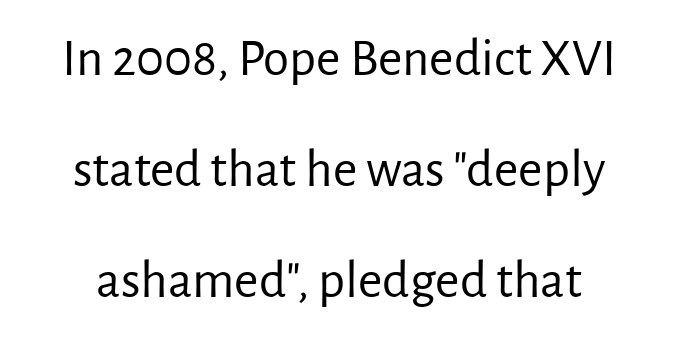
Q: Is the text bold? A: No.
Q: Is the text italic (slanted)? A: No, it is upright.
Q: Is the typeface a serif or a sans-serif typeface? A: Sans-serif.
Q: Is the text underlined? A: No.
Q: Is the spacing between letters normal or unusually wide? A: Normal.
Q: Is the spacing between lines tight, normal or loose? A: Loose.
Q: Width (condensed, normal, or wide)? A: Normal.
Q: Stroke contrast? A: Low.
Q: x-height? A: Medium.
Q: Monospaced? A: No.
